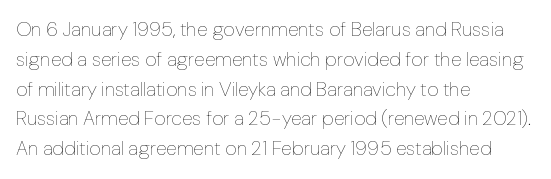
The image shows 20 px text type, upright; set left-aligned, normal line spacing (1.49x), normal letter spacing, not underlined.
